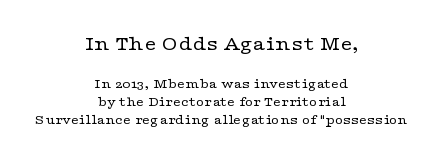
{"italic": "no", "bold": "no", "underline": "no", "align": "center", "line_spacing": "normal", "line_spacing_ratio": 1.28, "letter_spacing": "normal", "letter_spacing_em": 0.0, "larger_block": "first", "size_ratio": 1.5, "glyph_px": 21}
